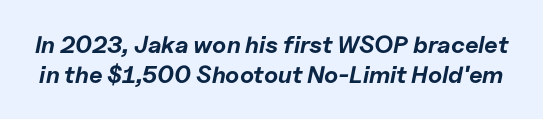
Underlining? Definitely not there. Looking at the ascenders, they clearly lean. The rendering keeps characters at their native spacing. The glyphs have the mass of a bold cut. Students, observe: this is what conventionally led text looks like.
